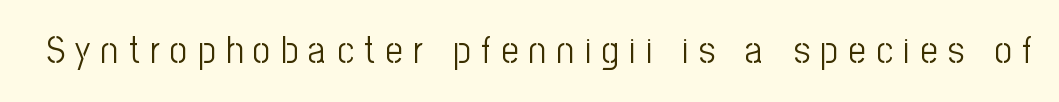
The lettering holds an erect, upright posture throughout. What kind of face is this? One without serifs — a sans. Vertical stems look standard width or narrower in stroke. Tracking here is generous; glyphs stand well apart from one another.
